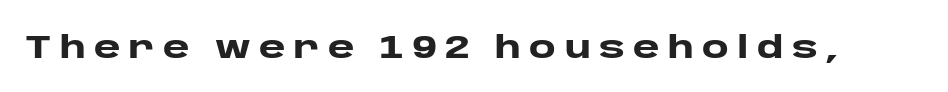
{"serif": "no", "italic": "no", "bold": "yes", "weight": "heavy", "width": "wide", "stroke_contrast": "low", "x_height": "large", "monospaced": "no", "underline": "no", "letter_spacing": "wide", "letter_spacing_em": 0.26, "glyph_px": 32}
